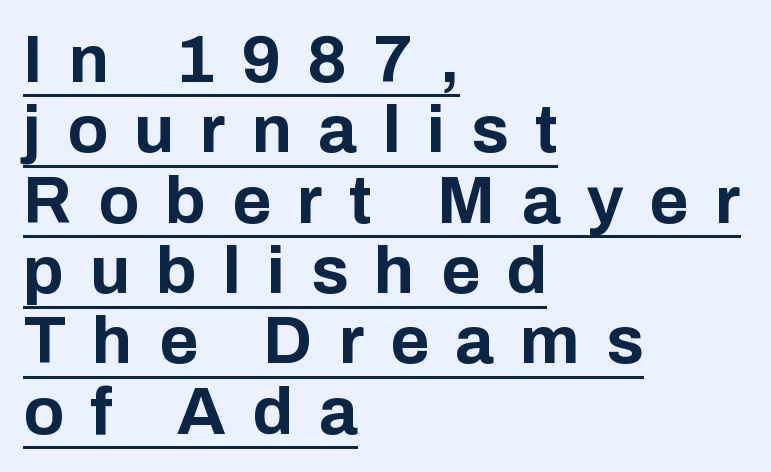
The image shows 67 px bold sans-serif type, upright; set left-aligned, tight line spacing (1.05x), unusually wide letter spacing (+0.39 em), underlined; low stroke contrast and a medium x-height.
